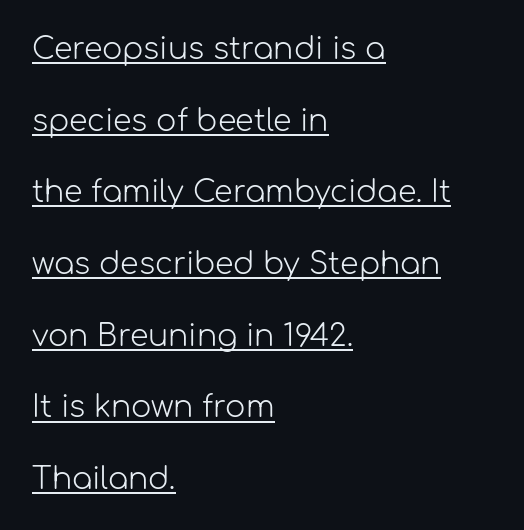
The image shows 30 px light sans-serif type, upright; set left-aligned, loose line spacing (2.39x), normal letter spacing, underlined; low stroke contrast and a medium x-height.
